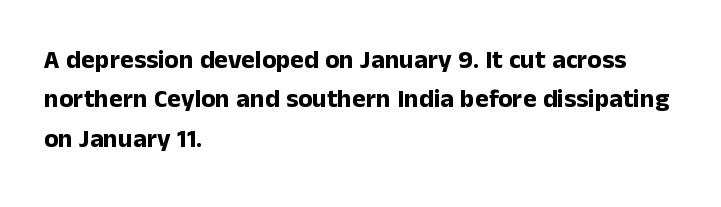
Typeset ragged right — the left edge is the straight one. The passage shown is not underscored anywhere. The lettering stays uniformly vertical, giving the passage a roman look. Short note: letters normally spaced.
